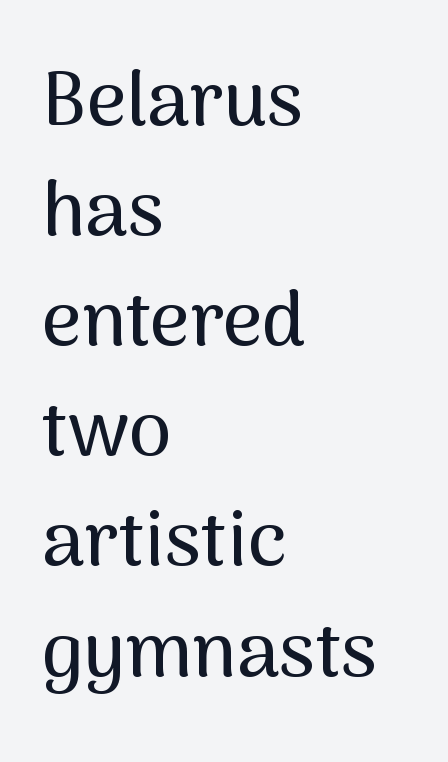
The image shows 77 px sans-serif type, upright; set left-aligned, normal line spacing (1.43x), normal letter spacing, not underlined; medium stroke contrast and a medium x-height.
